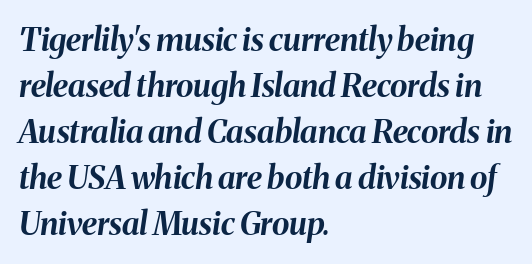
{"italic": "yes", "lean": "right", "slant_degrees": 8, "bold": "yes", "weight": "bold", "width": "normal", "stroke_contrast": "medium", "x_height": "medium", "monospaced": "no", "underline": "no", "align": "left", "line_spacing": "normal", "line_spacing_ratio": 1.44, "letter_spacing": "normal", "letter_spacing_em": 0.0, "glyph_px": 32}
